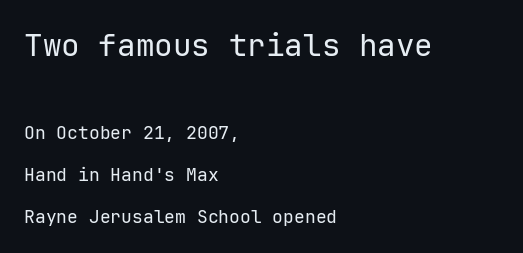
Q: Is the text bold? A: No.
Q: Is the text italic (slanted)? A: No, it is upright.
Q: Is the typeface a serif or a sans-serif typeface? A: Sans-serif.
Q: Is the text underlined? A: No.
Q: How is the paragraph aligned? A: Left-aligned.
Q: Is the spacing between letters normal or unusually wide? A: Normal.
Q: Is the spacing between lines tight, normal or loose? A: Loose.
Q: Which block of text is set in a larger size, the first (top) or the second (bottom)? A: The first (top) one.
Q: Width (condensed, normal, or wide)? A: Normal.
Q: Stroke contrast? A: Low.
Q: x-height? A: Medium.
Q: Monospaced? A: Yes.
